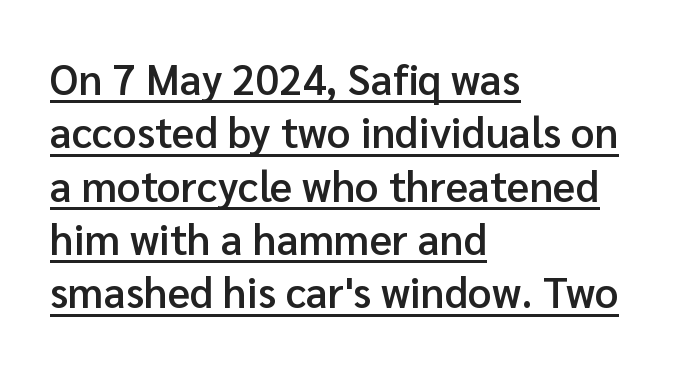
{"serif": "no", "italic": "no", "bold": "semi", "weight": "semibold", "width": "normal", "stroke_contrast": "low", "x_height": "medium", "monospaced": "no", "underline": "yes", "align": "left", "line_spacing": "normal", "line_spacing_ratio": 1.27, "letter_spacing": "normal", "letter_spacing_em": 0.0, "glyph_px": 42}
